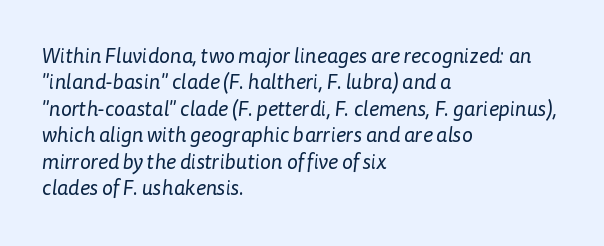
There is no visible air inserted between adjacent glyphs. A quiet, ordinary-to-light weight characterises the typeface. Bare-footed words on every line. The setting favours the left margin, as ordinary paragraphs usually do.
